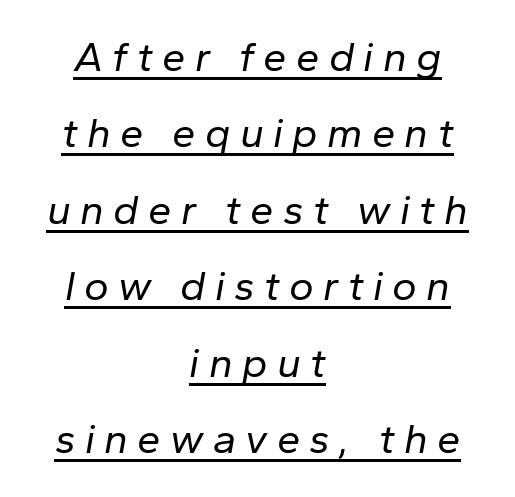
Q: Is the text bold? A: No.
Q: Is the text italic (slanted)? A: Yes, it leans right by about 10 degrees.
Q: Is the text underlined? A: Yes.
Q: How is the paragraph aligned? A: Centered.
Q: Is the spacing between letters normal or unusually wide? A: Unusually wide.
Q: Width (condensed, normal, or wide)? A: Normal.
Q: Stroke contrast? A: Low.
Q: x-height? A: Medium.
Q: Monospaced? A: No.
